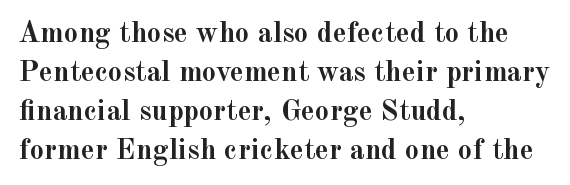
Q: Is the text bold? A: Yes.
Q: Is the text italic (slanted)? A: No, it is upright.
Q: Is the typeface a serif or a sans-serif typeface? A: Serif.
Q: Is the text underlined? A: No.
Q: How is the paragraph aligned? A: Left-aligned.
Q: Is the spacing between letters normal or unusually wide? A: Normal.
Q: Is the spacing between lines tight, normal or loose? A: Normal.
Q: Width (condensed, normal, or wide)? A: Normal.
Q: x-height? A: Small.
Q: Monospaced? A: No.
